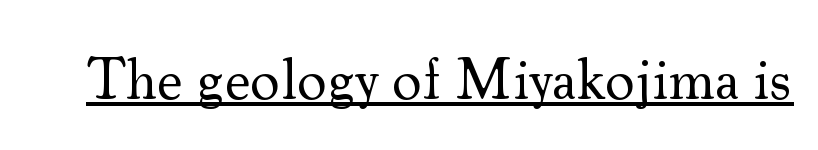
The letters look calm and open, with moderate or lighter stems. The specimen includes a rule beneath the text block's lines. A serif font was chosen for this passage. If you drew a line through each stem, it would be perfectly vertical. These lines keep a tight, regular rhythm from letter to letter. Character widths vary here, with narrow letters taking less room than wide ones.
